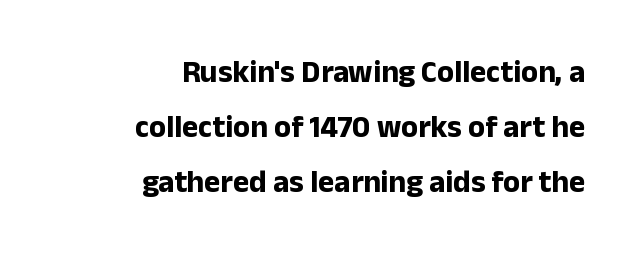
{"serif": "no", "italic": "no", "bold": "yes", "weight": "bold", "width": "normal", "stroke_contrast": "low", "x_height": "medium", "monospaced": "no", "underline": "no", "align": "right", "line_spacing_ratio": 1.78, "letter_spacing": "normal", "letter_spacing_em": 0.0, "glyph_px": 31}
